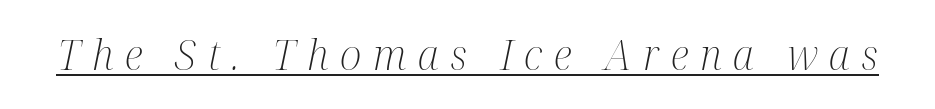
Q: Is the text bold? A: No.
Q: Is the text italic (slanted)? A: Yes, it leans right by about 12 degrees.
Q: Is the typeface a serif or a sans-serif typeface? A: Serif.
Q: Is the text underlined? A: Yes.
Q: Is the spacing between letters normal or unusually wide? A: Unusually wide.
Q: Width (condensed, normal, or wide)? A: Condensed.
Q: Stroke contrast? A: Medium.
Q: x-height? A: Medium.
Q: Monospaced? A: No.
